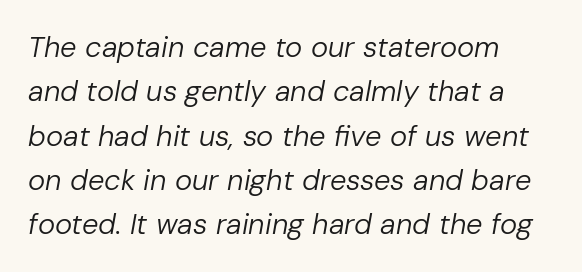
Q: Is the text bold? A: No.
Q: Is the text italic (slanted)? A: Yes, it leans right by about 10 degrees.
Q: Is the text underlined? A: No.
Q: How is the paragraph aligned? A: Left-aligned.
Q: Is the spacing between letters normal or unusually wide? A: Normal.
Q: Is the spacing between lines tight, normal or loose? A: Normal.
Q: Width (condensed, normal, or wide)? A: Normal.
Q: Stroke contrast? A: Low.
Q: x-height? A: Medium.
Q: Monospaced? A: No.
